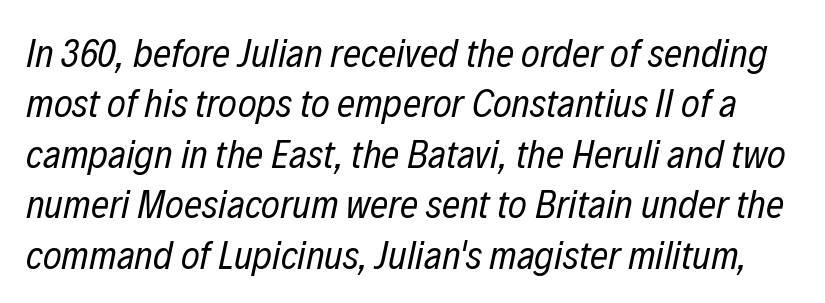
Style check: oblique. Letters have the restrained weight of plain body copy at most. Evenly set lines give the paragraph a standard silhouette. Honestly, there is no underline to notice here at all. This sample has the flowing, uneven cadence of proportional lettering.
